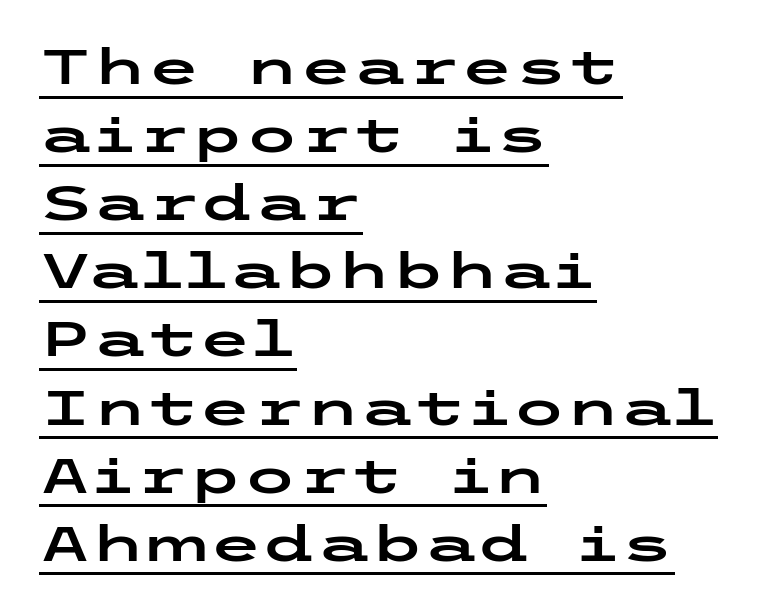
The image shows 49 px wide sans-serif type, upright; set left-aligned, normal line spacing (1.39x), normal letter spacing, underlined; low stroke contrast and a medium x-height.
